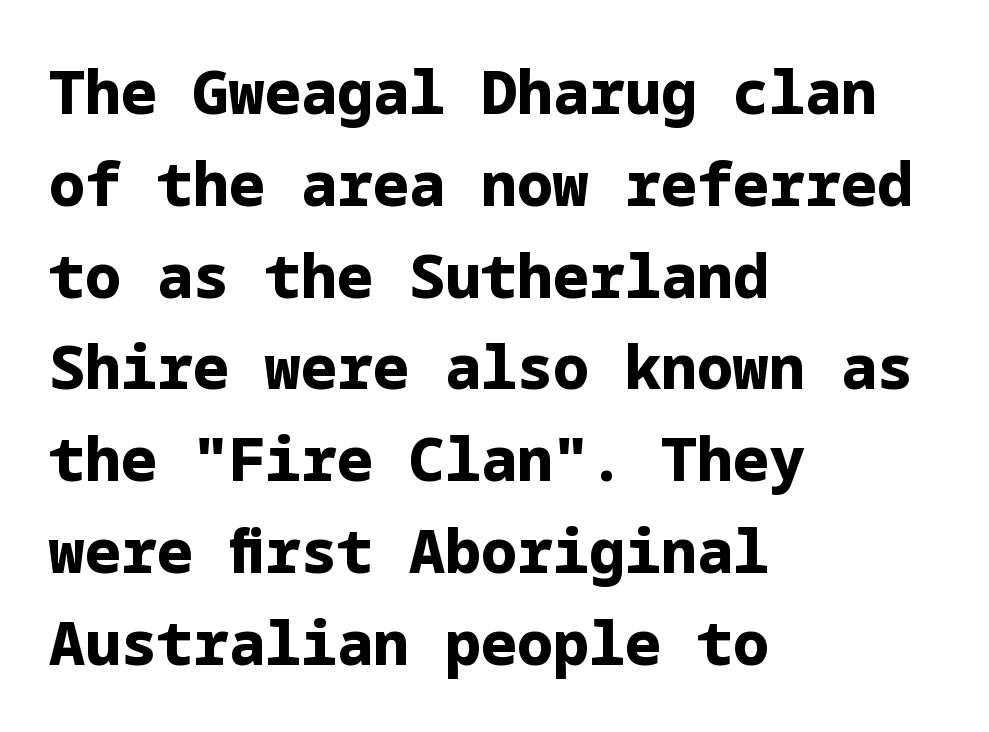
Evenly set lines give the paragraph a standard silhouette. Descender tails drop into unmarked territory. These lines are composed in type without serifs. This is the regular roman posture of the typeface. All the whitespace from short lines collects on the right.
